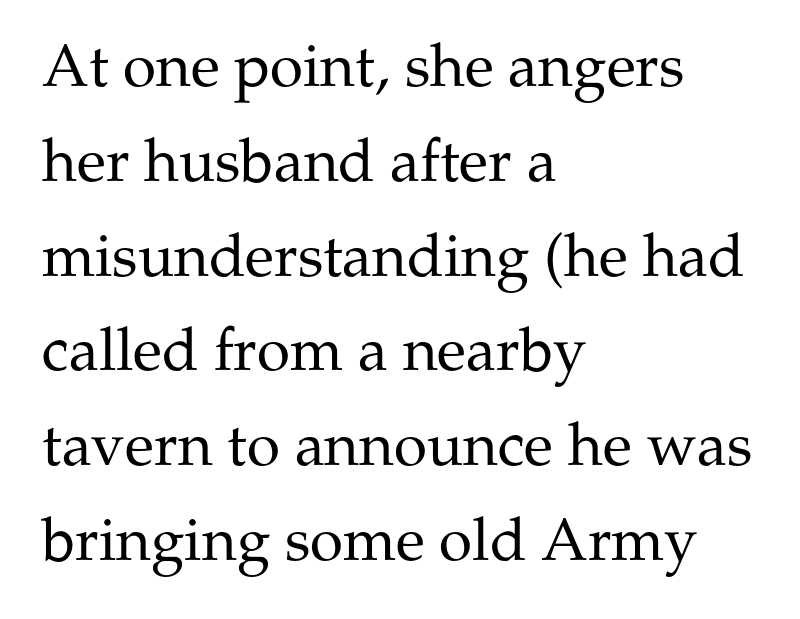
{"serif": "yes", "italic": "no", "bold": "no", "weight": "regular", "width": "normal", "stroke_contrast": "medium", "x_height": "medium", "monospaced": "no", "underline": "no", "align": "left", "line_spacing": "normal", "line_spacing_ratio": 1.58, "letter_spacing": "normal", "letter_spacing_em": 0.0, "glyph_px": 60}
